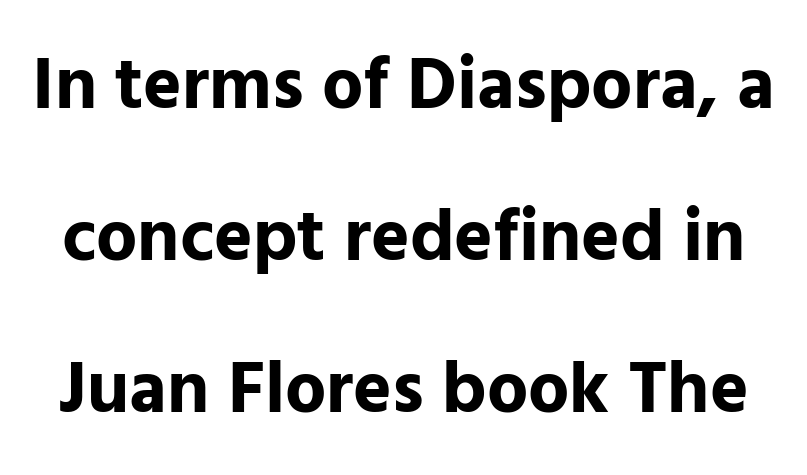
The image shows 73 px bold sans-serif type, upright; set loose line spacing (2.08x), normal letter spacing, not underlined; low stroke contrast and a medium x-height.
